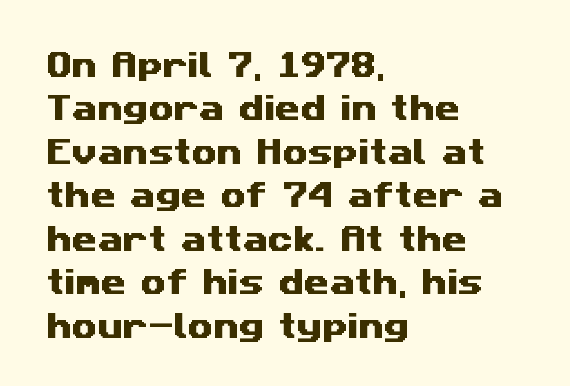
Q: Is the typeface a serif or a sans-serif typeface? A: Sans-serif.
Q: Is the text underlined? A: No.
Q: How is the paragraph aligned? A: Left-aligned.
Q: Is the spacing between letters normal or unusually wide? A: Normal.
Q: Is the spacing between lines tight, normal or loose? A: Normal.
Q: Width (condensed, normal, or wide)? A: Wide.
Q: Stroke contrast? A: Medium.
Q: x-height? A: Medium.
Q: Monospaced? A: No.
